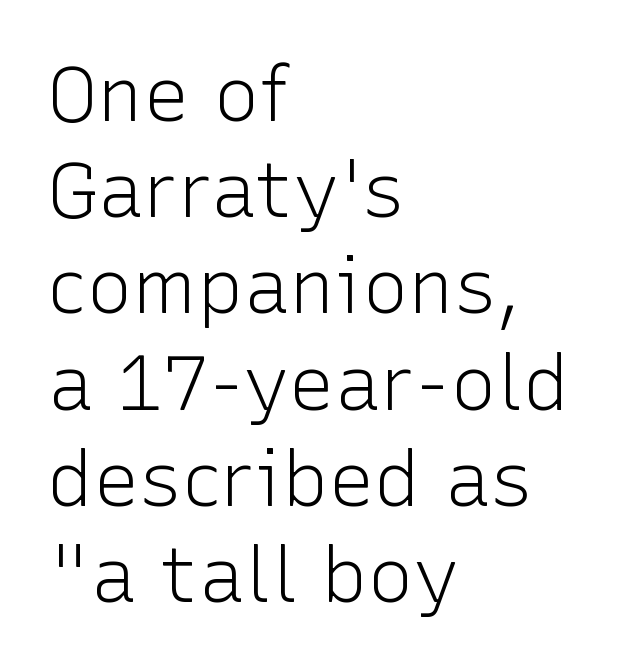
Classification — sans serif. On a weight scale, this lands at 450 or below. Tall strokes in this sample are plumb rather than angled. The typesetter chose a ragged-right arrangement here. Inter-character spacing is left at the font's built-in metrics. Do the characters align in a grid? No, the font is proportional.
